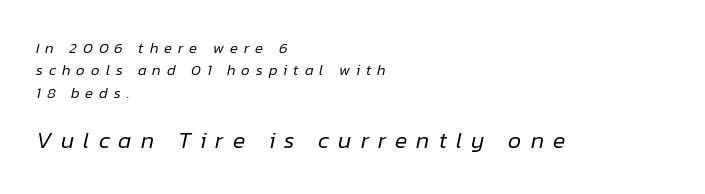
The image shows 23 px text type, italic (leaning right); set left-aligned, normal line spacing (1.5x), unusually wide letter spacing (+0.4 em), not underlined; the second (bottom) block is 1.53x larger.
